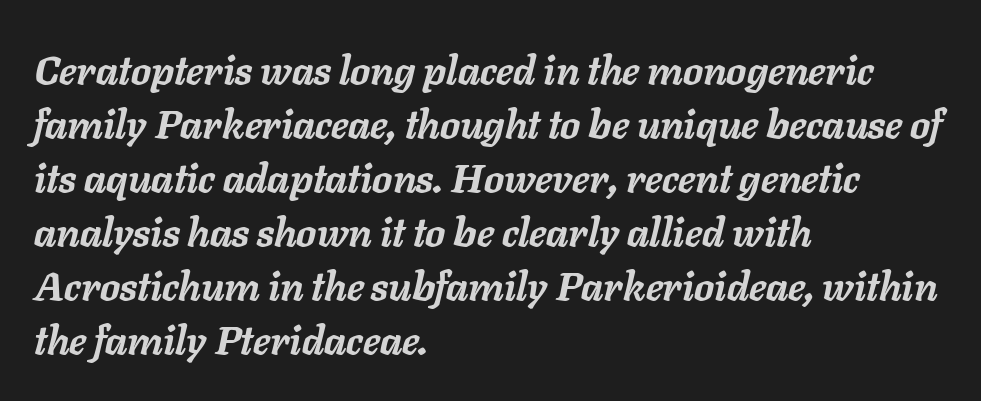
The image shows 40 px semibold type, italic (leaning right); set left-aligned, normal line spacing (1.35x), normal letter spacing, not underlined; low stroke contrast and a medium x-height.
